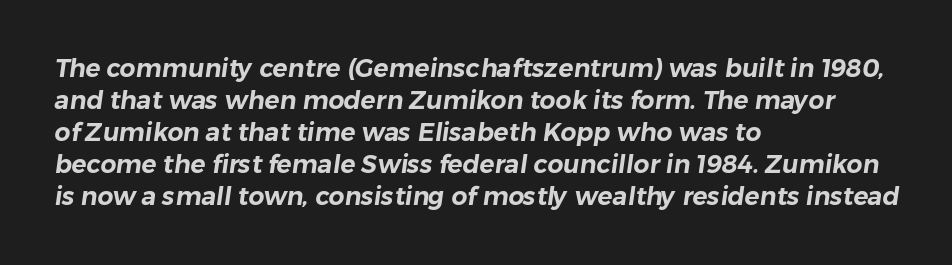
The image shows 25 px text type; set left-aligned, normal line spacing (1.28x), normal letter spacing, not underlined.
